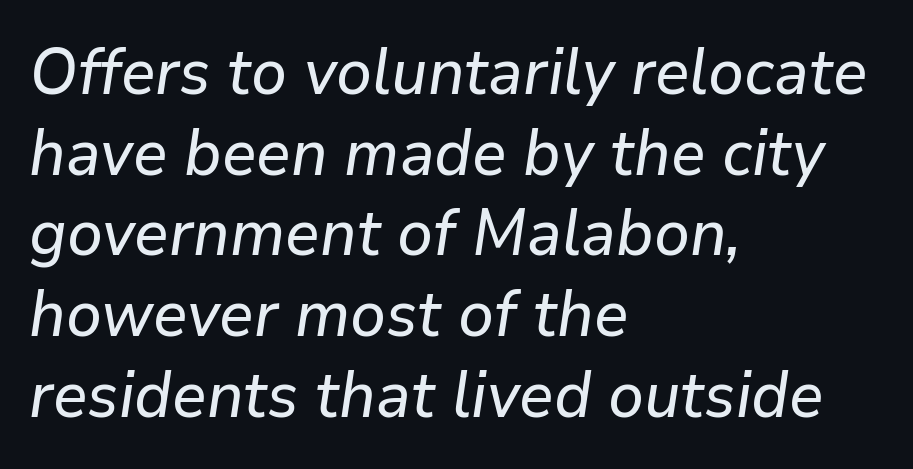
Tracking here is standard; glyphs follow each other at the usual distance. No word sits above an underline. In terms of leading, this rendering sits right in the middle. Where is the straight margin? On the left. Observe the lean: these are italic letterforms.
